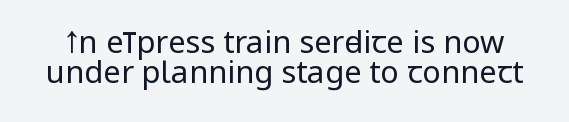
This rendering features lettering with no underline. This rendering leaves character spacing at its baseline value. If you drew a line through each stem, it would be perfectly vertical. Weight: in the light-to-regular range. Does the leading feel generous? Not at all — it's pinched.
